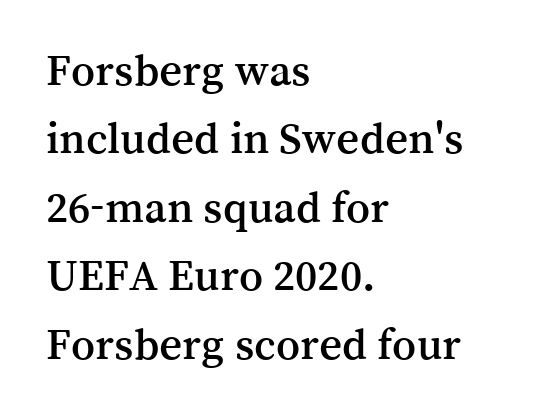
{"serif": "yes", "italic": "no", "width": "normal", "stroke_contrast": "medium", "x_height": "medium", "monospaced": "no", "underline": "no", "align": "left", "line_spacing": "normal", "line_spacing_ratio": 1.52, "letter_spacing": "normal", "letter_spacing_em": 0.0, "glyph_px": 45}
